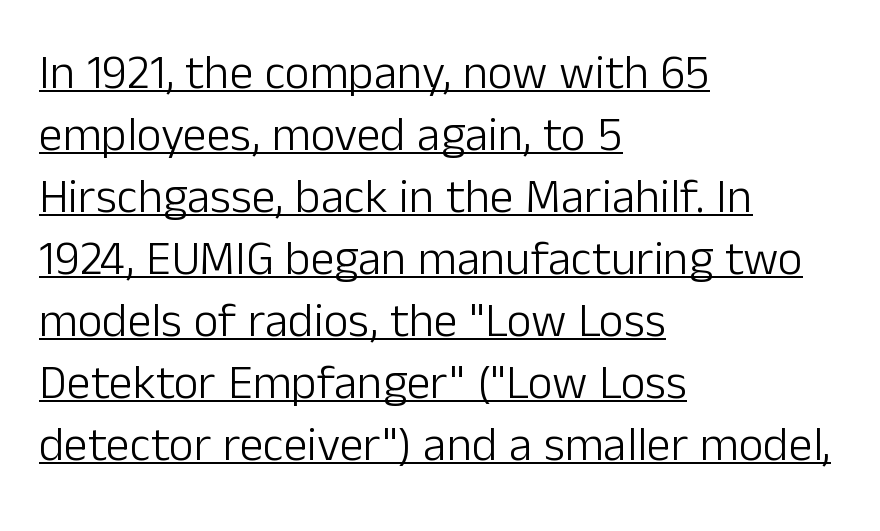
{"serif": "no", "italic": "no", "bold": "no", "weight": "light", "width": "normal", "stroke_contrast": "low", "x_height": "medium", "monospaced": "no", "underline": "yes", "align": "left", "line_spacing": "normal", "line_spacing_ratio": 1.29, "letter_spacing": "normal", "letter_spacing_em": 0.0, "glyph_px": 48}
